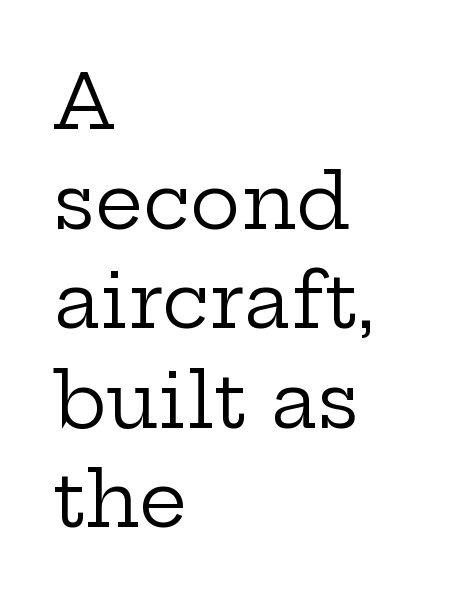
{"serif": "yes", "italic": "no", "bold": "no", "weight": "regular", "width": "wide", "stroke_contrast": "low", "x_height": "medium", "monospaced": "no", "underline": "no", "align": "left", "line_spacing": "normal", "line_spacing_ratio": 1.31, "letter_spacing": "normal", "letter_spacing_em": 0.0, "glyph_px": 76}
